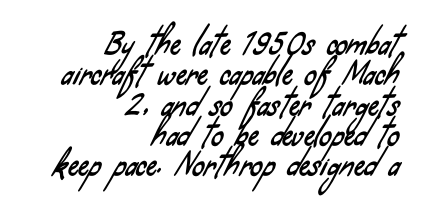
Type style note: lacks serifs. Here the designer chose a conventional face with non-uniform glyph widths. Casual observation: everything's shoved over to the right. Beneath every word, the page is bare.
